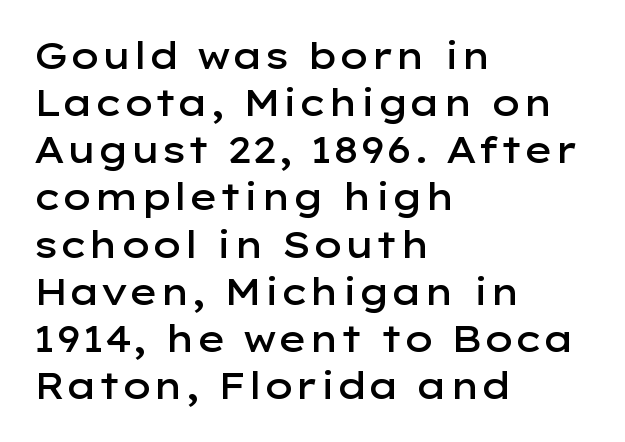
The image shows 36 px semibold, wide sans-serif type, upright; set left-aligned, normal line spacing (1.31x), normal letter spacing, not underlined; low stroke contrast and a medium x-height.
